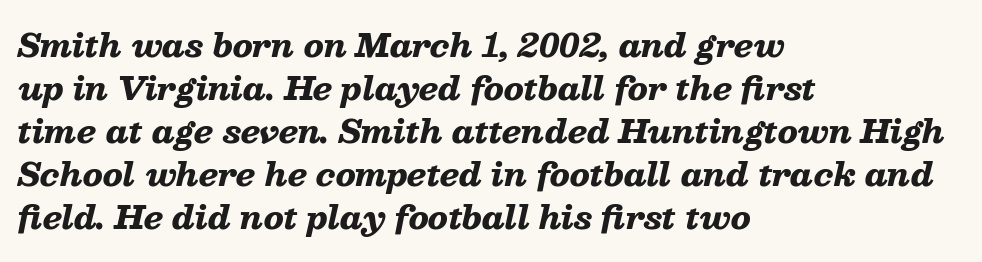
The paragraph has a hard left edge and a soft right edge. The axis of the letterforms is tilted away from vertical. The foot of each line stays bare and open. Students, observe: this is what conventionally led text looks like.
